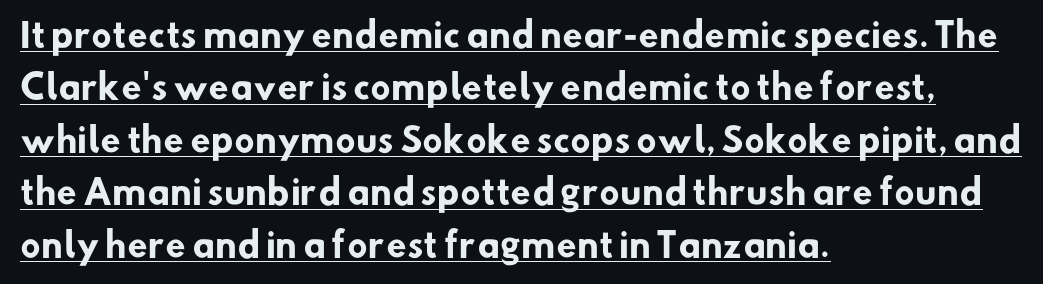
The image shows 33 px heavy sans-serif type; set left-aligned, normal line spacing (1.59x), normal letter spacing, underlined; low stroke contrast and a small x-height.
